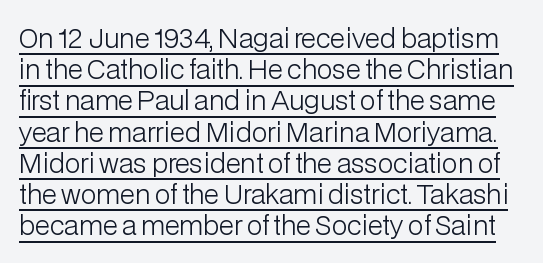
The letterforms sit shoulder to shoulder at normal distance. Is the type heavy? It reads as light-to-regular instead. The glyphs are accompanied by a horizontal stroke just below them. Designer's note — italics off, roman on.
